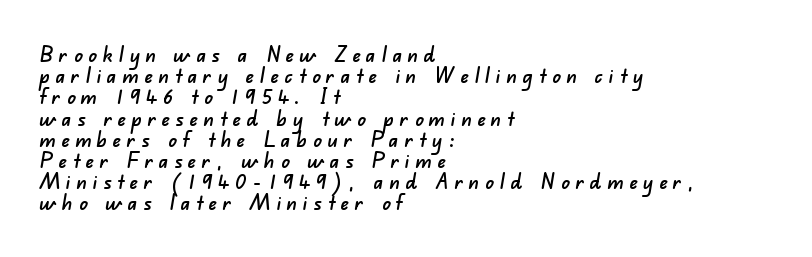
The image shows 21 px text type; set left-aligned, tight line spacing (1.01x), unusually wide letter spacing (+0.27 em), not underlined.
